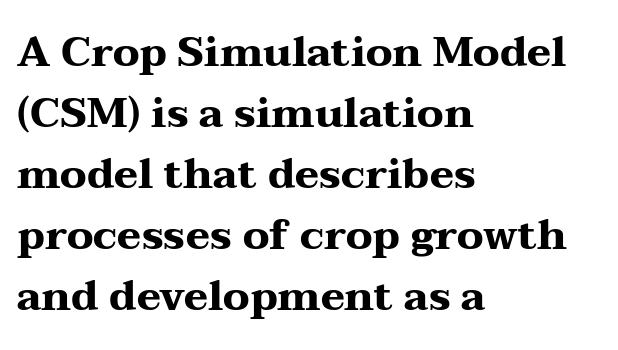
{"serif": "yes", "italic": "no", "bold": "yes", "weight": "heavy", "width": "wide", "stroke_contrast": "medium", "x_height": "medium", "monospaced": "no", "underline": "no", "align": "left", "line_spacing": "normal", "line_spacing_ratio": 1.49, "letter_spacing": "normal", "letter_spacing_em": 0.0, "glyph_px": 41}
